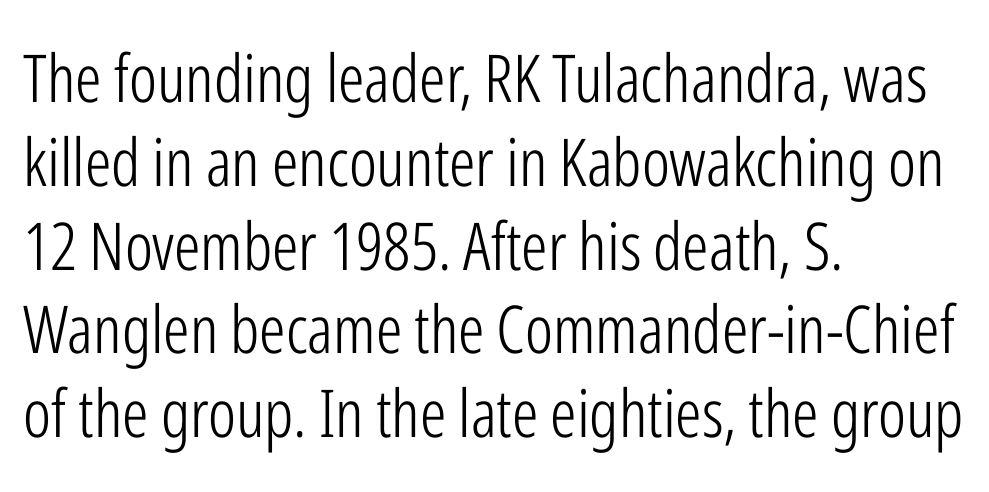
The image shows 66 px light, condensed sans-serif type, upright; set left-aligned, normal line spacing (1.27x), normal letter spacing, not underlined; low stroke contrast and a medium x-height.
